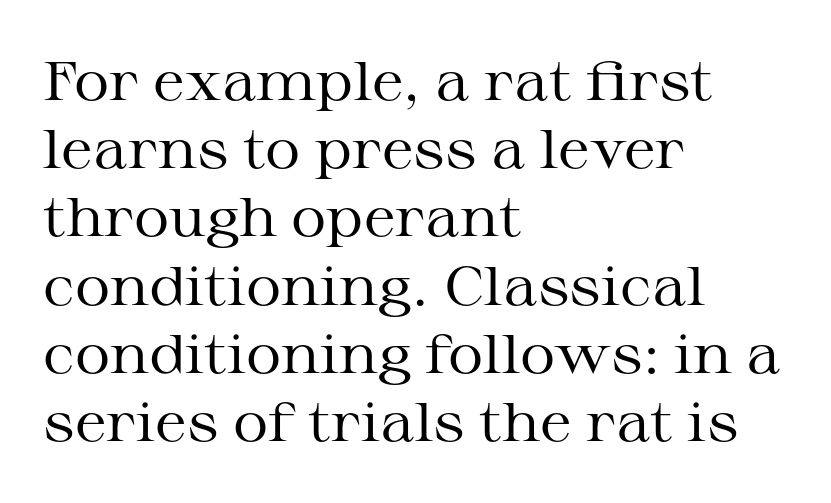
The image shows 55 px regular-weight, wide serif type, upright; set left-aligned, line spacing 1.24x, normal letter spacing, not underlined; medium stroke contrast and a medium x-height.
